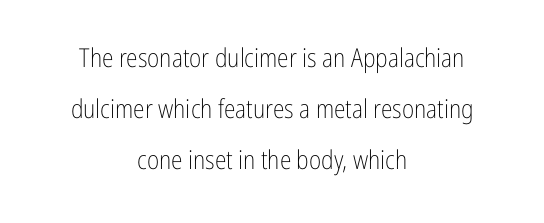
Q: Is the text bold? A: No.
Q: Is the text italic (slanted)? A: No, it is upright.
Q: Is the text underlined? A: No.
Q: How is the paragraph aligned? A: Centered.
Q: Is the spacing between letters normal or unusually wide? A: Normal.
Q: Is the spacing between lines tight, normal or loose? A: Loose.
